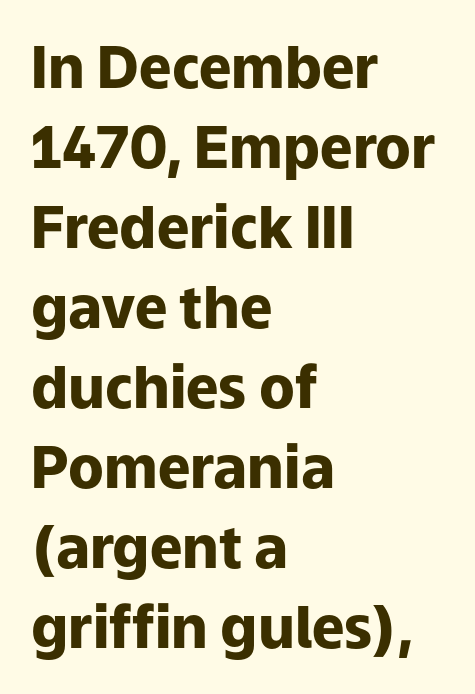
The image shows 58 px heavy sans-serif type, upright; set left-aligned, normal line spacing (1.38x), normal letter spacing, not underlined; low stroke contrast and a medium x-height.
